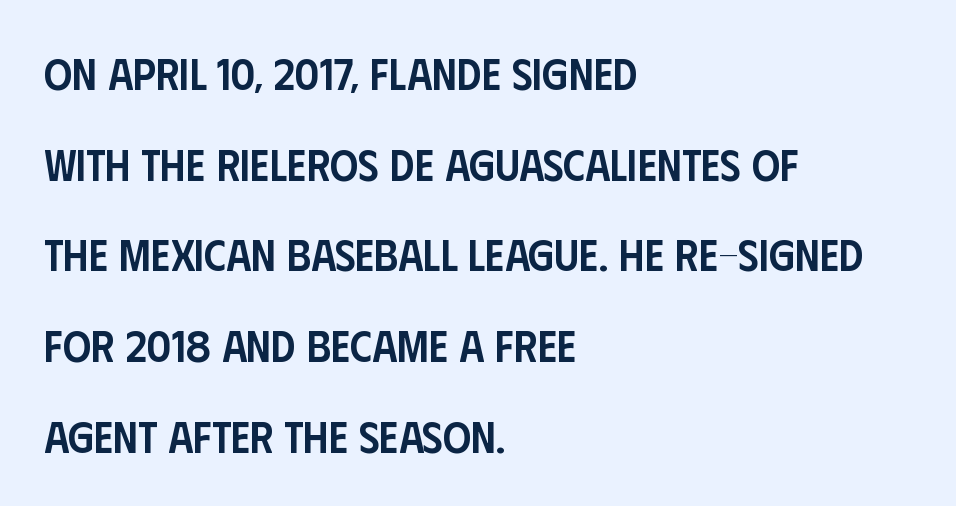
Q: Is the text bold? A: Semi-bold.
Q: Is the text italic (slanted)? A: No, it is upright.
Q: Is the typeface a serif or a sans-serif typeface? A: Sans-serif.
Q: Is the text underlined? A: No.
Q: How is the paragraph aligned? A: Left-aligned.
Q: Is the spacing between letters normal or unusually wide? A: Normal.
Q: Is the spacing between lines tight, normal or loose? A: Loose.
Q: Width (condensed, normal, or wide)? A: Condensed.
Q: Stroke contrast? A: Low.
Q: x-height? A: Large.
Q: Monospaced? A: No.
